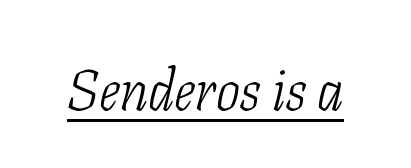
Typographically, this falls in the serif category. Here the designer chose a conventional face with non-uniform glyph widths. In terms of posture, this sample is oblique. Standard letterfit; no display-style spreading of the glyphs. Honestly, the underline is the first thing you notice here. The passage shown is not bold in any degree.
